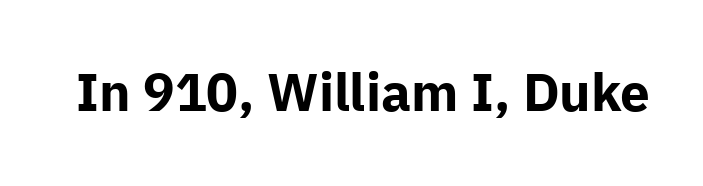
The image shows 53 px bold sans-serif type, upright; set normal letter spacing, not underlined; low stroke contrast and a medium x-height.
